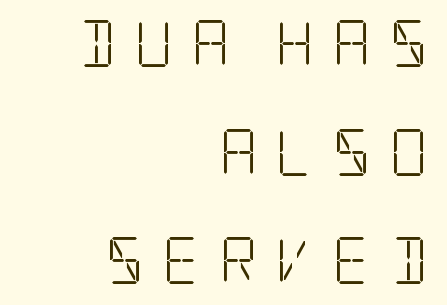
{"serif": "yes", "italic": "no", "bold": "no", "weight": "light", "width": "condensed", "stroke_contrast": "low", "x_height": "large", "underline": "no", "align": "right", "line_spacing": "loose", "line_spacing_ratio": 2.31, "letter_spacing": "wide", "letter_spacing_em": 0.39, "glyph_px": 47}
